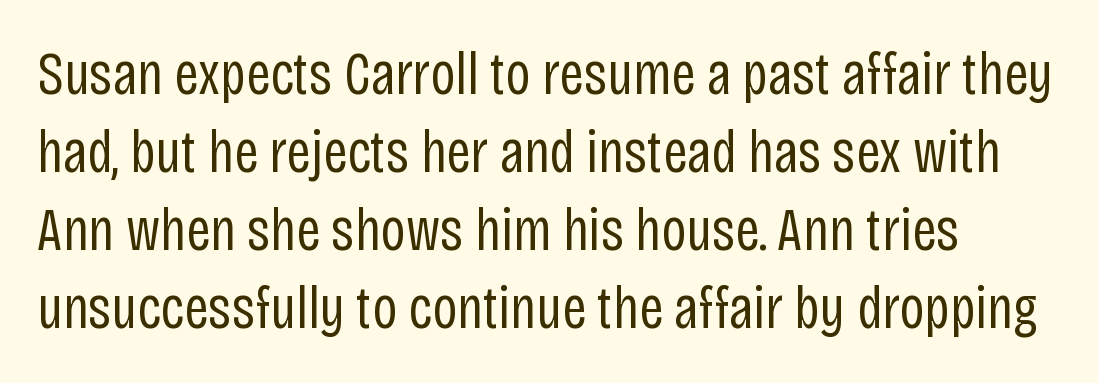
The image shows 61 px regular-weight, condensed sans-serif type, upright; set normal line spacing (1.28x), normal letter spacing, not underlined; low stroke contrast and a large x-height.
